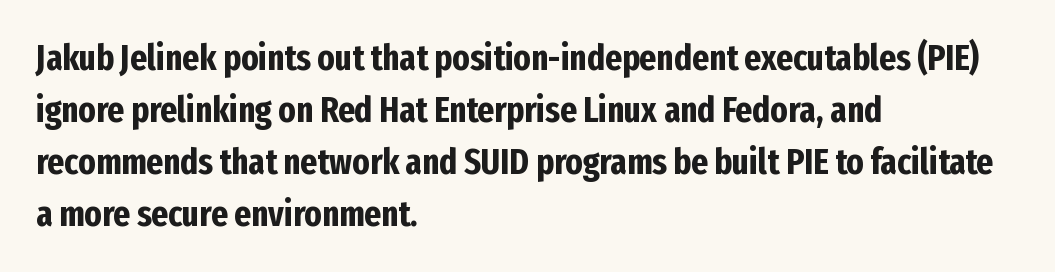
Q: Is the text bold? A: Yes.
Q: Is the text italic (slanted)? A: No, it is upright.
Q: Is the typeface a serif or a sans-serif typeface? A: Sans-serif.
Q: Is the text underlined? A: No.
Q: How is the paragraph aligned? A: Left-aligned.
Q: Is the spacing between letters normal or unusually wide? A: Normal.
Q: Is the spacing between lines tight, normal or loose? A: Normal.
Q: Width (condensed, normal, or wide)? A: Condensed.
Q: Stroke contrast? A: Low.
Q: x-height? A: Medium.
Q: Monospaced? A: No.
